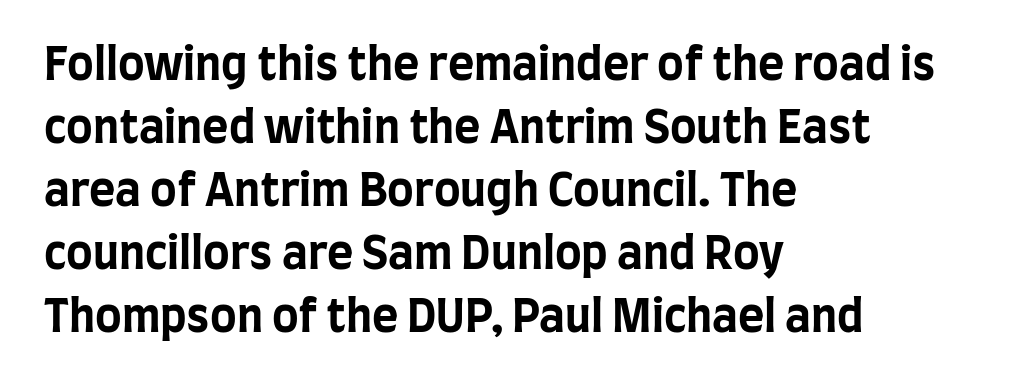
The image shows 45 px bold, condensed sans-serif type, upright; set left-aligned, normal line spacing (1.4x), normal letter spacing, not underlined; low stroke contrast and a large x-height.
